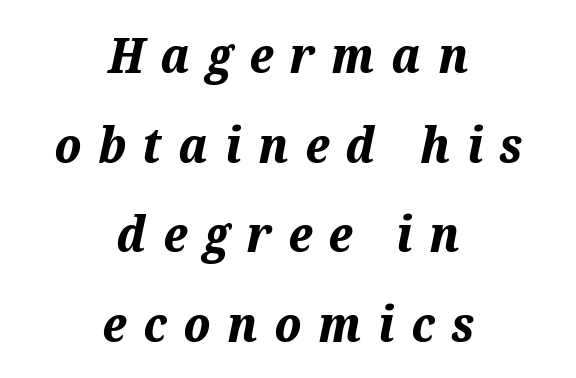
The image shows 49 px bold type, italic (leaning right); set centered, line spacing 1.83x, unusually wide letter spacing (+0.34 em), not underlined; medium stroke contrast and a medium x-height.
